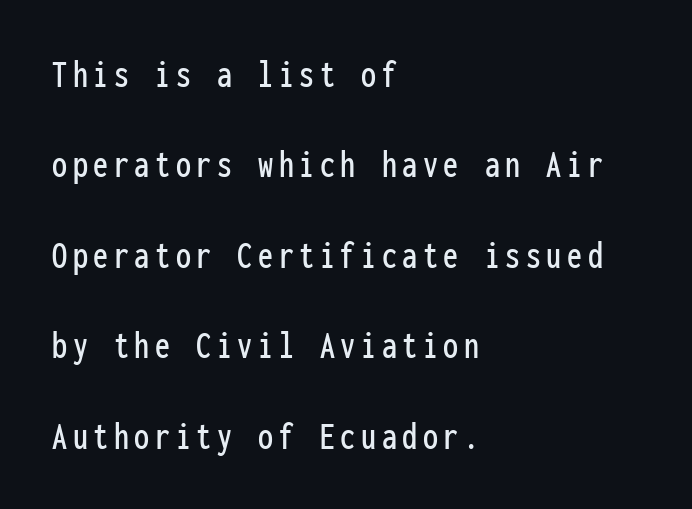
{"serif": "no", "italic": "no", "width": "condensed", "stroke_contrast": "low", "x_height": "medium", "monospaced": "yes", "underline": "no", "align": "left", "line_spacing": "loose", "line_spacing_ratio": 2.26, "glyph_px": 40}
